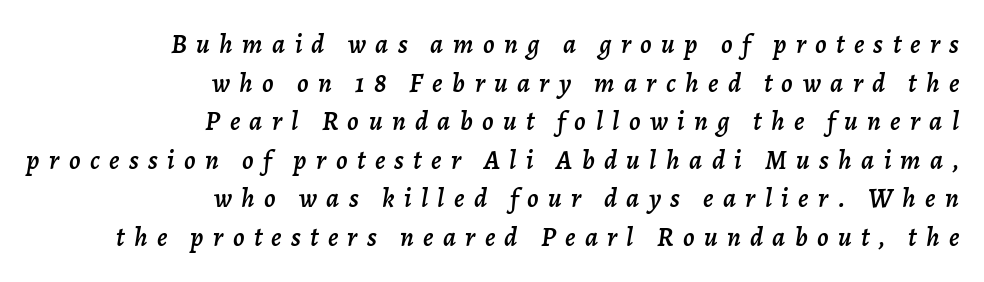
Q: Is the text italic (slanted)? A: Yes, it leans right by about 7 degrees.
Q: Is the text underlined? A: No.
Q: How is the paragraph aligned? A: Right-aligned.
Q: Is the spacing between letters normal or unusually wide? A: Unusually wide.
Q: Is the spacing between lines tight, normal or loose? A: Normal.
